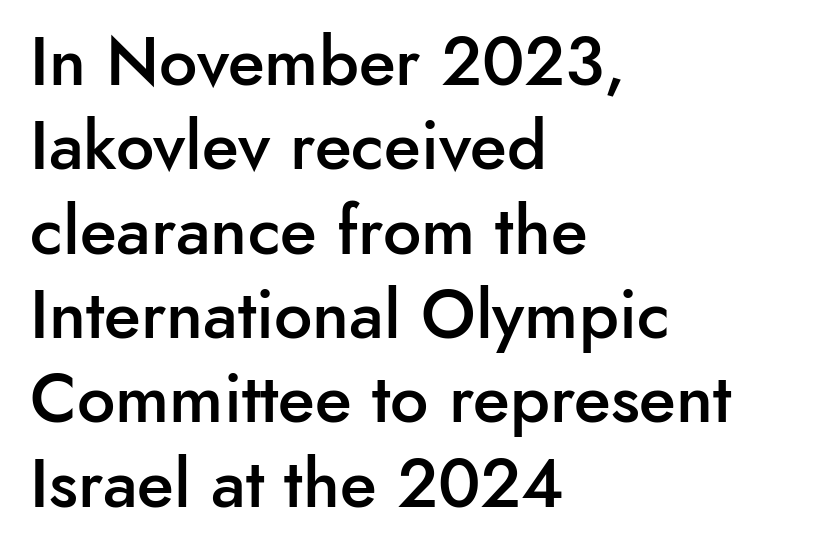
Q: Is the text bold? A: Semi-bold.
Q: Is the text italic (slanted)? A: No, it is upright.
Q: Is the typeface a serif or a sans-serif typeface? A: Sans-serif.
Q: Is the text underlined? A: No.
Q: How is the paragraph aligned? A: Left-aligned.
Q: Is the spacing between letters normal or unusually wide? A: Normal.
Q: Width (condensed, normal, or wide)? A: Normal.
Q: Stroke contrast? A: Low.
Q: x-height? A: Small.
Q: Monospaced? A: No.
